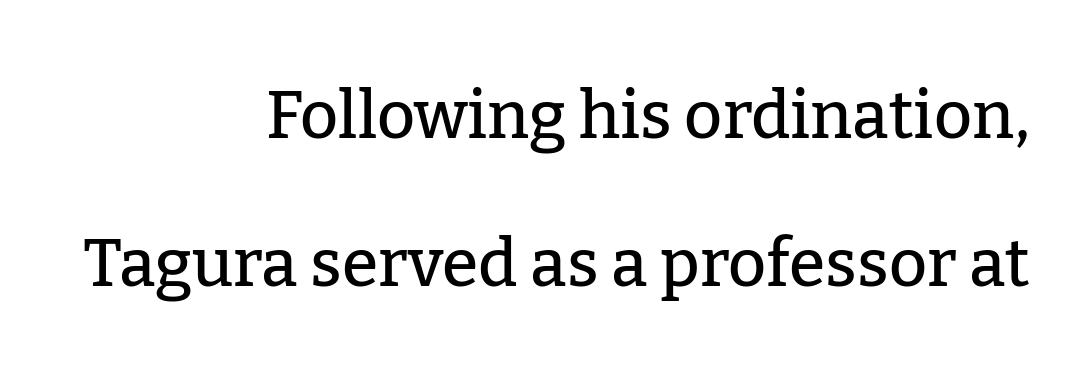
Q: Is the text italic (slanted)? A: No, it is upright.
Q: Is the typeface a serif or a sans-serif typeface? A: Serif.
Q: Is the text underlined? A: No.
Q: How is the paragraph aligned? A: Right-aligned.
Q: Is the spacing between letters normal or unusually wide? A: Normal.
Q: Is the spacing between lines tight, normal or loose? A: Loose.
Q: Width (condensed, normal, or wide)? A: Normal.
Q: Stroke contrast? A: Low.
Q: x-height? A: Medium.
Q: Monospaced? A: No.
